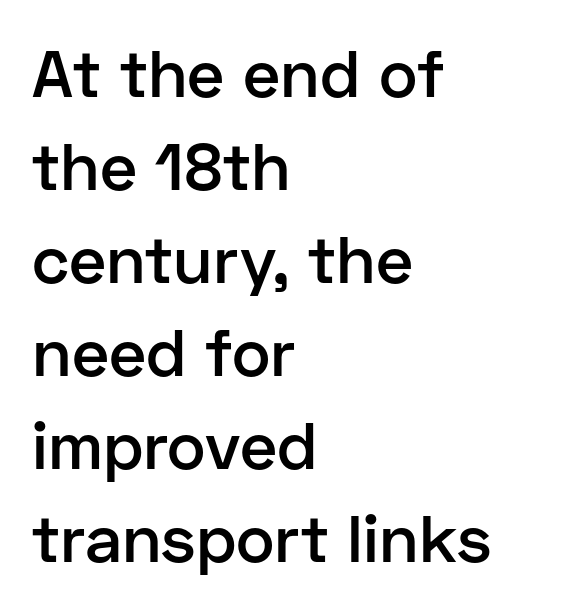
Font category for this specimen: sans-serif. All the whitespace from short lines collects on the right. Typographic density is moderately raised because the face is semibold. These lines keep a tight, regular rhythm from letter to letter. Is there much room between lines? A standard amount, neither cramped nor airy. Nope, not italic — everything's standing straight.
